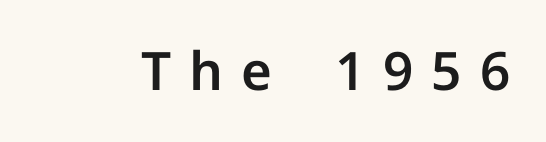
The image shows 53 px sans-serif type, upright; set unusually wide letter spacing (+0.34 em), not underlined; low stroke contrast and a medium x-height.
